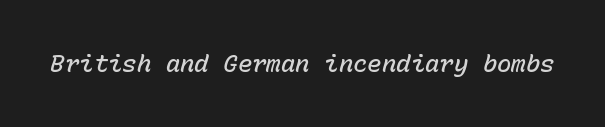
{"italic": "yes", "lean": "right", "slant_degrees": 15, "bold": "semi", "underline": "no", "letter_spacing": "normal", "letter_spacing_em": 0.0, "glyph_px": 24}
